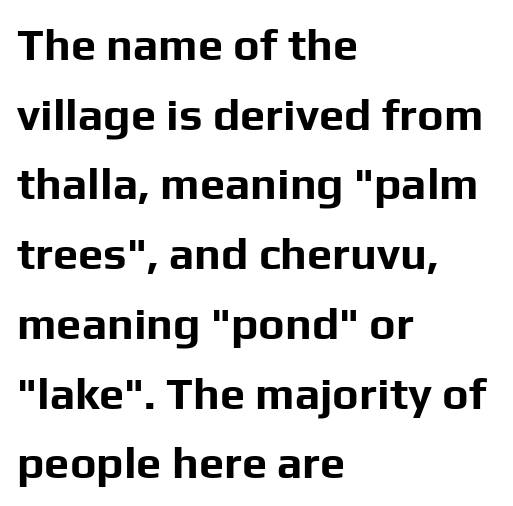
The foot of each line stays bare and open. Horizontal bands of white between lines are of average thickness. Each line starts at the same left margin while the right side varies. Designer's note — italics off, roman on. Observe the absence of serifs on each vertical stroke in this sample.
